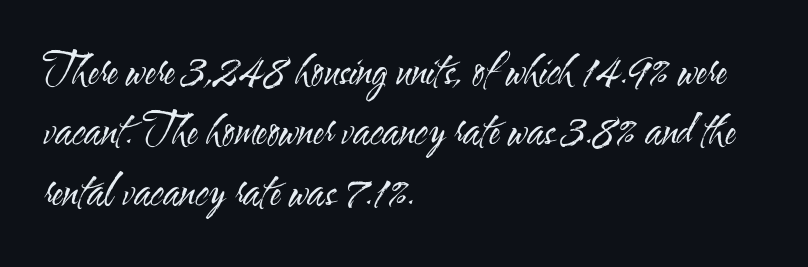
{"serif": "no", "bold": "no", "weight": "regular", "width": "condensed", "stroke_contrast": "medium", "x_height": "small", "monospaced": "no", "underline": "no", "align": "left", "line_spacing": "normal", "line_spacing_ratio": 1.47, "letter_spacing": "normal", "letter_spacing_em": 0.0, "glyph_px": 41}
